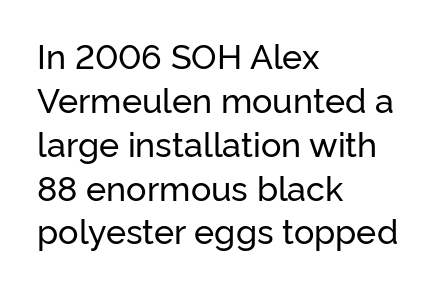
Q: Is the text italic (slanted)? A: No, it is upright.
Q: Is the typeface a serif or a sans-serif typeface? A: Sans-serif.
Q: Is the text underlined? A: No.
Q: How is the paragraph aligned? A: Left-aligned.
Q: Is the spacing between letters normal or unusually wide? A: Normal.
Q: Is the spacing between lines tight, normal or loose? A: Normal.
Q: Width (condensed, normal, or wide)? A: Normal.
Q: Stroke contrast? A: Low.
Q: x-height? A: Medium.
Q: Monospaced? A: No.
